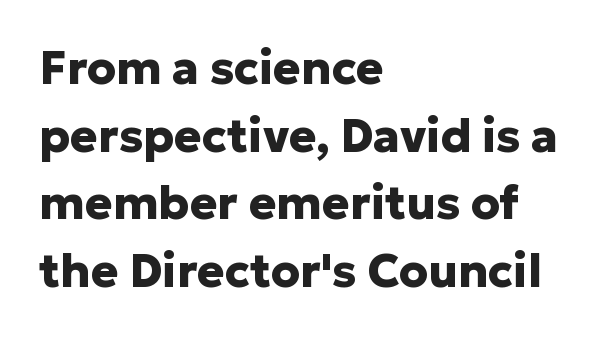
The image shows 46 px heavy sans-serif type, upright; set left-aligned, normal line spacing (1.47x), normal letter spacing, not underlined; low stroke contrast and a medium x-height.
